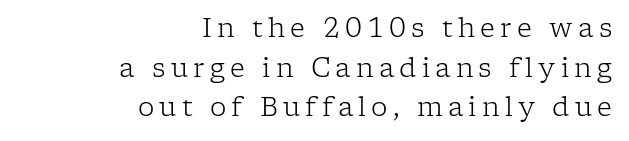
Q: Is the text bold? A: No.
Q: Is the text italic (slanted)? A: No, it is upright.
Q: Is the text underlined? A: No.
Q: How is the paragraph aligned? A: Right-aligned.
Q: Is the spacing between letters normal or unusually wide? A: Unusually wide.
Q: Is the spacing between lines tight, normal or loose? A: Normal.
